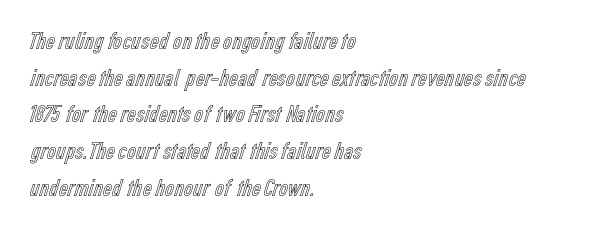
The image shows 25 px text type; set left-aligned, normal line spacing (1.47x), normal letter spacing, not underlined.
